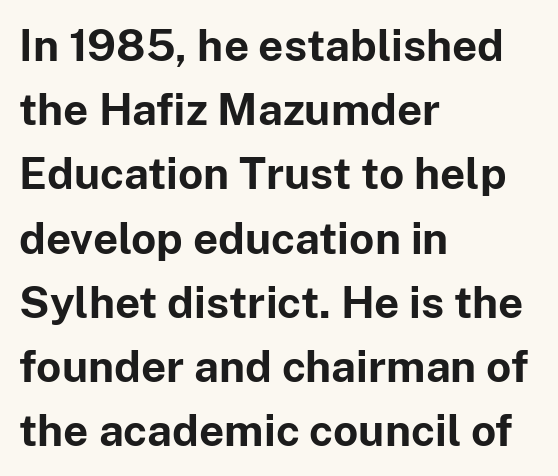
These lines carry a lot of weight — the face is fully bold. These lines sit exactly where default settings would place them. Type without underlining. This is roman type, the default non-slanted kind. Nothing sits at the stroke ends, so this counts as sans-serif. Line beginnings align vertically; line endings do not.
